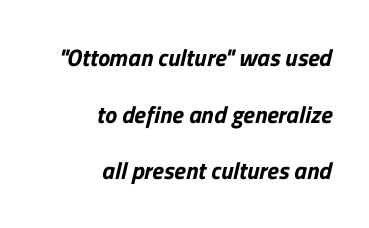
Q: Is the text underlined? A: No.
Q: How is the paragraph aligned? A: Right-aligned.
Q: Is the spacing between letters normal or unusually wide? A: Normal.
Q: Is the spacing between lines tight, normal or loose? A: Loose.
